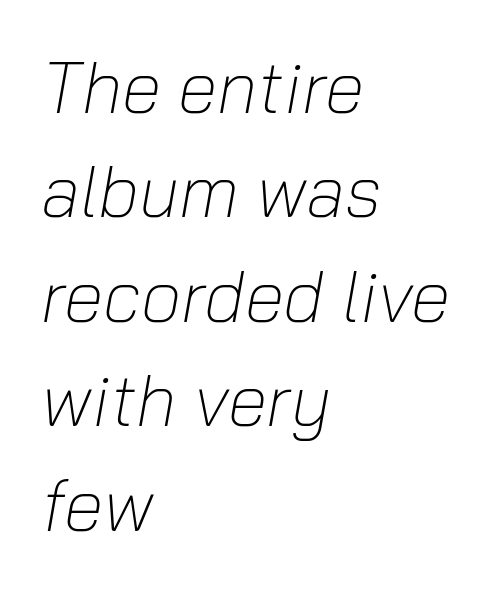
The image shows 72 px light type, italic (leaning right); set left-aligned, normal line spacing (1.45x), normal letter spacing, not underlined; low stroke contrast and a medium x-height.
